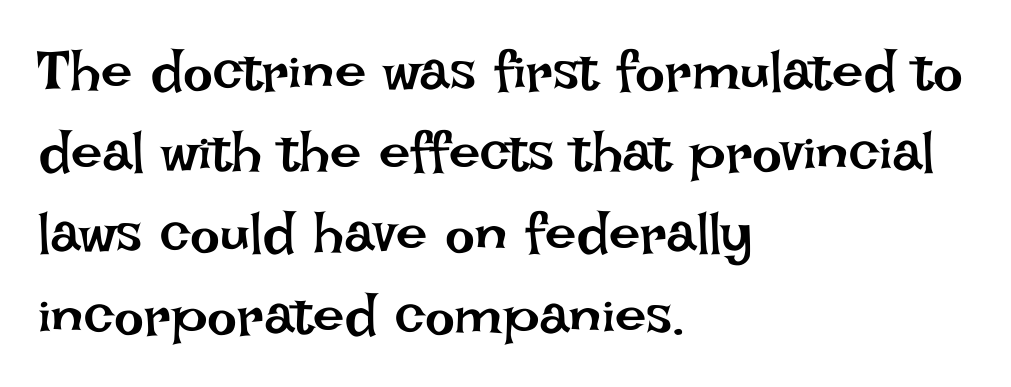
Q: Is the text bold? A: No.
Q: Is the text italic (slanted)? A: No, it is upright.
Q: Is the text underlined? A: No.
Q: How is the paragraph aligned? A: Left-aligned.
Q: Is the spacing between letters normal or unusually wide? A: Normal.
Q: Is the spacing between lines tight, normal or loose? A: Normal.
Q: Width (condensed, normal, or wide)? A: Normal.
Q: Stroke contrast? A: Low.
Q: x-height? A: Large.
Q: Monospaced? A: No.
